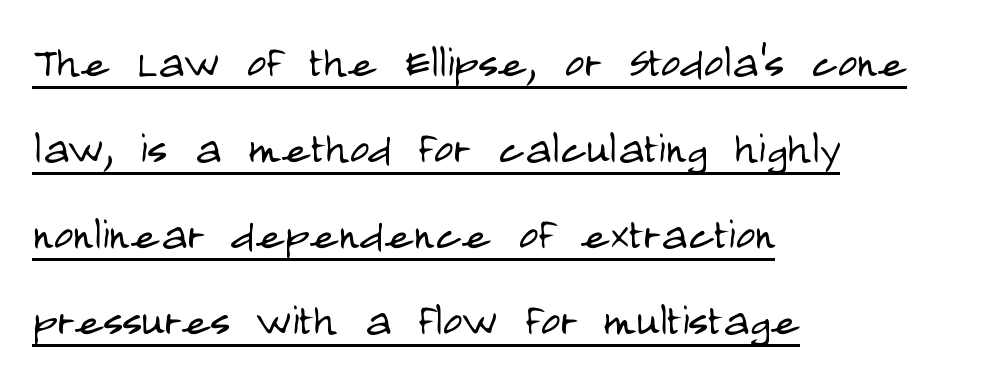
{"serif": "no", "italic": "no", "bold": "no", "weight": "light", "width": "condensed", "stroke_contrast": "low", "x_height": "large", "monospaced": "no", "underline": "yes", "align": "left", "line_spacing": "normal", "line_spacing_ratio": 1.59, "letter_spacing": "normal", "letter_spacing_em": 0.0, "glyph_px": 54}
